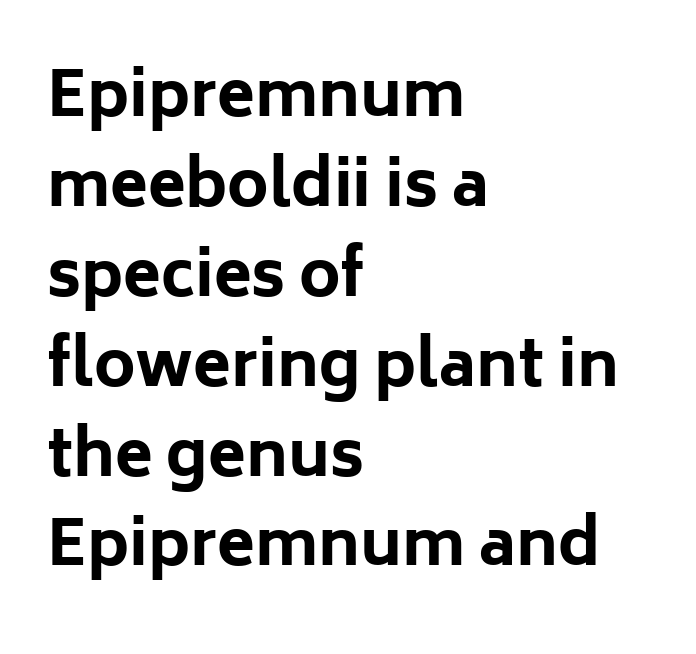
{"serif": "no", "italic": "no", "bold": "yes", "weight": "bold", "width": "normal", "stroke_contrast": "low", "x_height": "medium", "monospaced": "no", "underline": "no", "align": "left", "line_spacing": "normal", "line_spacing_ratio": 1.45, "letter_spacing": "normal", "letter_spacing_em": 0.0, "glyph_px": 62}
